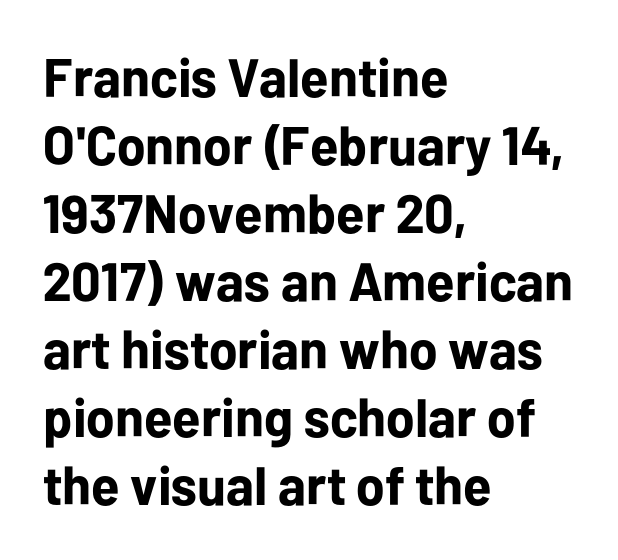
The image shows 54 px bold sans-serif type, upright; set left-aligned, normal line spacing (1.26x), normal letter spacing, not underlined; low stroke contrast and a medium x-height.
